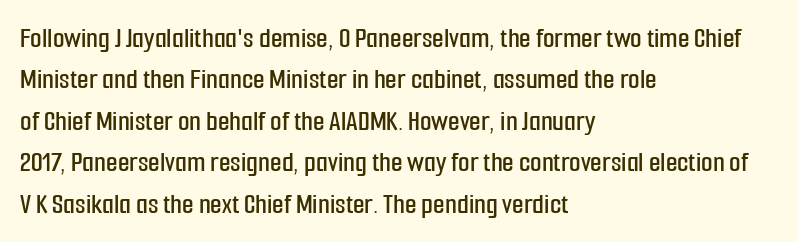
{"serif": "no", "italic": "no", "width": "condensed", "stroke_contrast": "low", "x_height": "medium", "monospaced": "no", "underline": "no", "align": "left", "line_spacing": "normal", "line_spacing_ratio": 1.38, "letter_spacing": "normal", "letter_spacing_em": 0.0, "glyph_px": 30}
